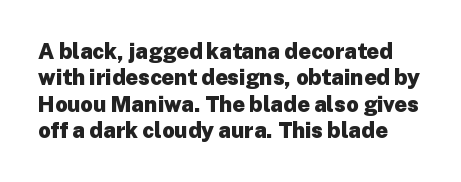
The image shows 22 px bold type, upright; set line spacing 1.2x, normal letter spacing, not underlined.
